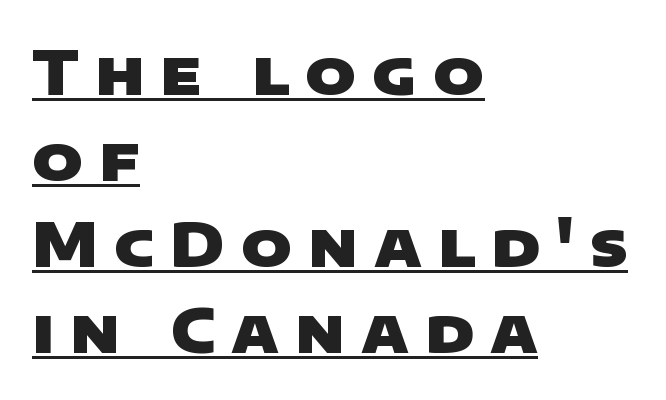
Q: Is the text bold? A: Yes.
Q: Is the typeface a serif or a sans-serif typeface? A: Sans-serif.
Q: Is the text underlined? A: Yes.
Q: How is the paragraph aligned? A: Left-aligned.
Q: Is the spacing between letters normal or unusually wide? A: Unusually wide.
Q: Is the spacing between lines tight, normal or loose? A: Normal.
Q: Width (condensed, normal, or wide)? A: Wide.
Q: Stroke contrast? A: Low.
Q: x-height? A: Large.
Q: Monospaced? A: No.
